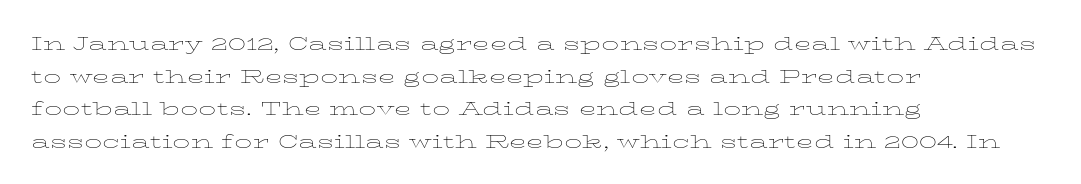
Characters follow at the spacing the type designer built in. The letterforms sit at book weight or below. Rendered with straight, roman letterforms. The rows are spaced the way most documents space them. The strip under each line holds only bare page.
